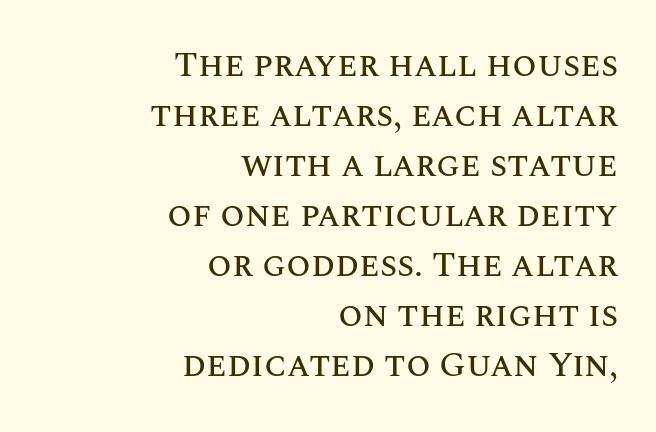
{"italic": "no", "width": "normal", "stroke_contrast": "medium", "x_height": "large", "monospaced": "no", "underline": "no", "align": "right", "line_spacing": "normal", "line_spacing_ratio": 1.43, "letter_spacing": "normal", "letter_spacing_em": 0.0, "glyph_px": 35}
